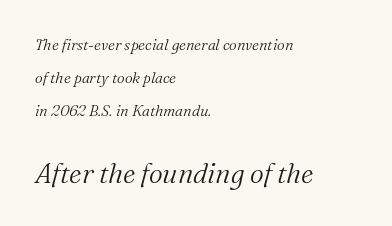
The image shows 27 px text type, italic (leaning right); set left-aligned, loose line spacing (2.21x), normal letter spacing, not underlined; the second (bottom) block is 1.8x larger.
